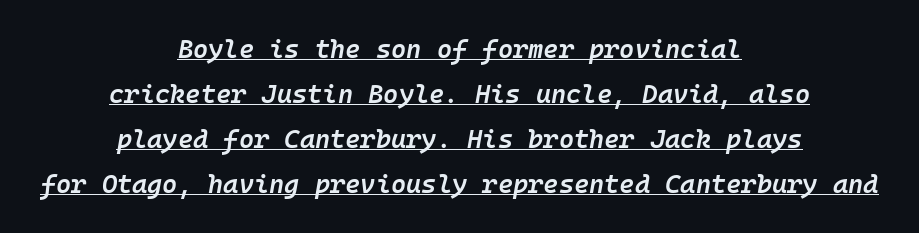
Q: Is the text bold? A: Semi-bold.
Q: Is the text italic (slanted)? A: Yes, it leans right by about 10 degrees.
Q: Is the text underlined? A: Yes.
Q: How is the paragraph aligned? A: Centered.
Q: Is the spacing between letters normal or unusually wide? A: Normal.
